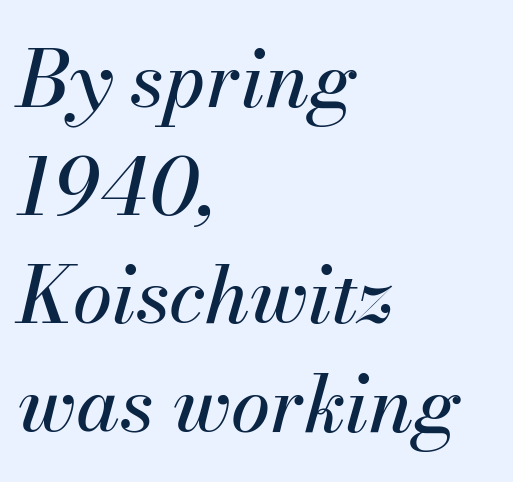
Notice how the stems are inclined rather than vertical — that's the hallmark of italics. Left-aligned paragraph, ragged on the right. Tracking value appears to be zero — textbook default spacing. Leading: standard. Proportional: the letters do not fall into vertical columns. Glance below the letters and you will spot only blank space.
